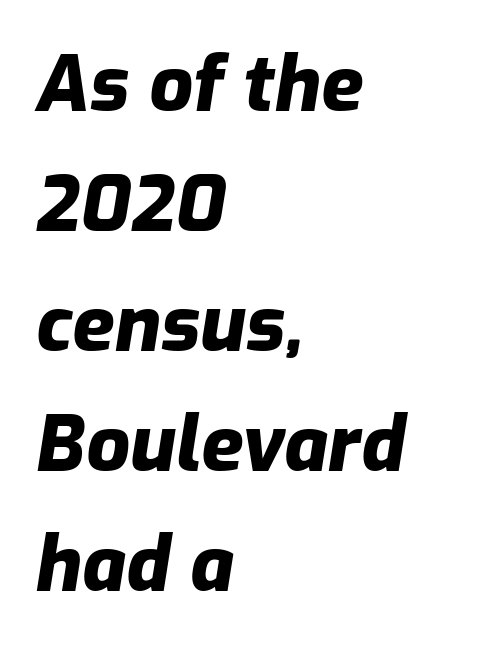
The typography opts for an oblique posture over an upright one. The rendering uses a moderate line-height, typical for paragraphs. The setting favours the left margin, as ordinary paragraphs usually do. The area under the type is left untouched.
